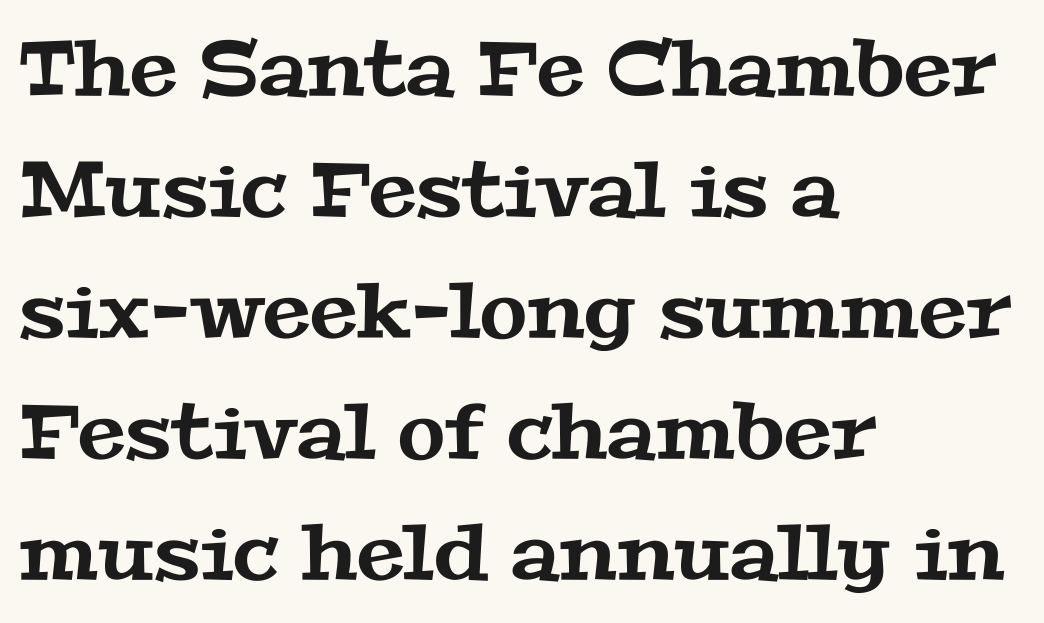
This sample has the flowing, uneven cadence of proportional lettering. Tracking value appears to be zero — textbook default spacing. Decoration check: the copy has no underline. Line starts are locked; line ends wander. Students, observe: this is what conventionally led text looks like.
